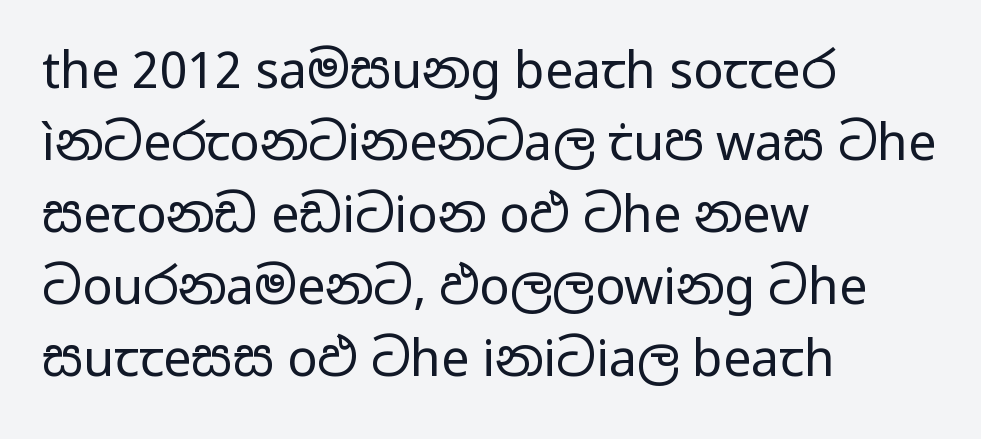
Summary of weight: not heavy and not bold. The font family rendered here belongs to the sans-serif group. The words here are not underlined. When letters stand straight like this, we call the style roman or upright.
